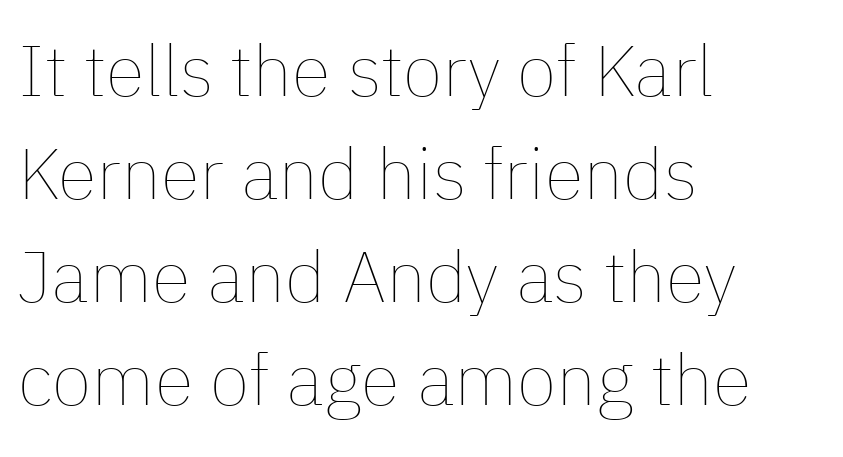
{"italic": "no", "bold": "no", "weight": "thin", "width": "normal", "stroke_contrast": "low", "x_height": "medium", "monospaced": "no", "underline": "no", "align": "left", "line_spacing": "normal", "line_spacing_ratio": 1.43, "letter_spacing": "normal", "letter_spacing_em": 0.0, "glyph_px": 72}
